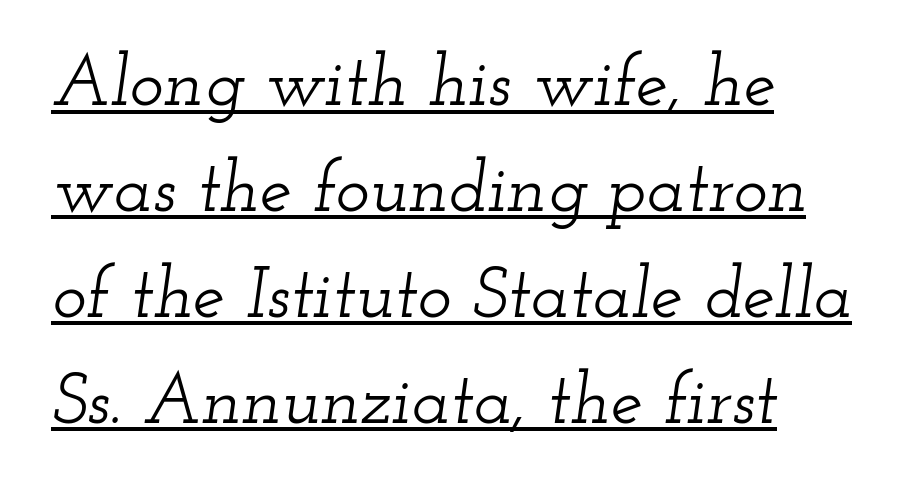
You can tell from the footed stems that serif type was used. Italic: yes, the glyphs are oblique. If you measured baseline to baseline, you'd find a middling distance. A typesetter would call this zero additional tracking. Is there an underline? Yes — a line sits under the letters. One-word summary of the alignment: left.
